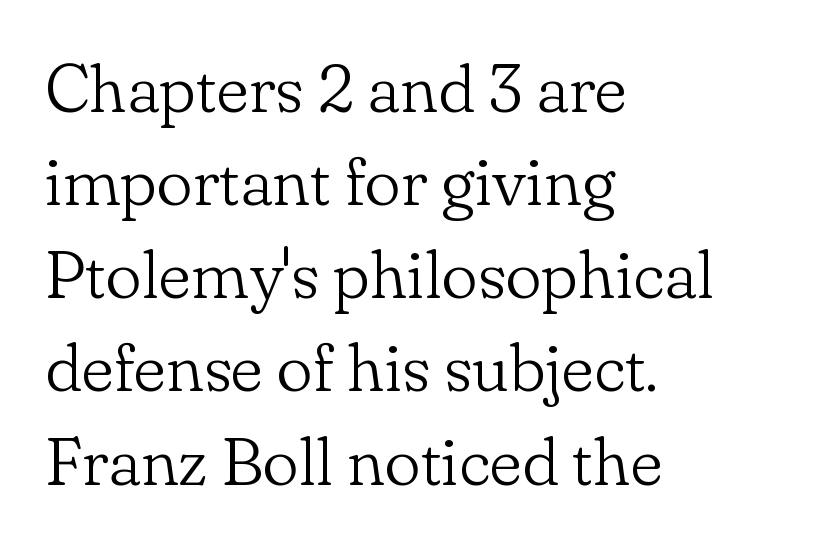
{"serif": "yes", "italic": "no", "bold": "no", "weight": "light", "width": "normal", "stroke_contrast": "low", "x_height": "small", "monospaced": "no", "underline": "no", "align": "left", "line_spacing": "normal", "line_spacing_ratio": 1.37, "letter_spacing": "normal", "letter_spacing_em": 0.0, "glyph_px": 68}
